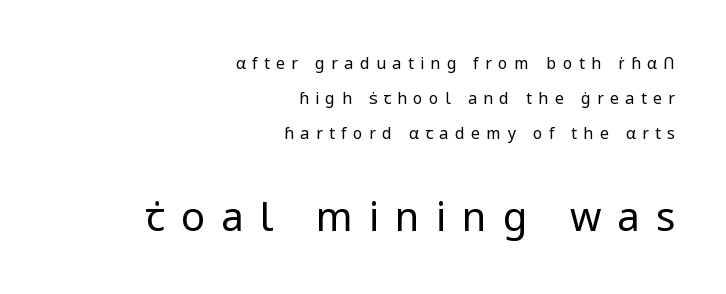
Only glyphs here, with clear space below each row. These lines are rendered in a variable-pitch font. The font sits on the lighter half of the weight spectrum, regular included. In terms of letterform style, serifs are entirely absent. The passage is arranged like a letterhead date or caption credit — flush right. Tall strokes in this sample are plumb rather than angled.
